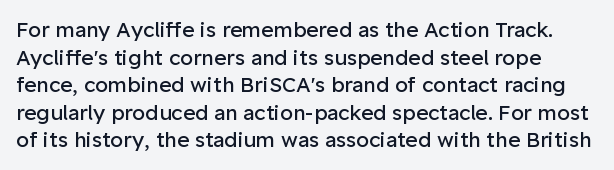
The image shows 21 px text type, upright; set normal line spacing (1.31x), normal letter spacing, not underlined.
